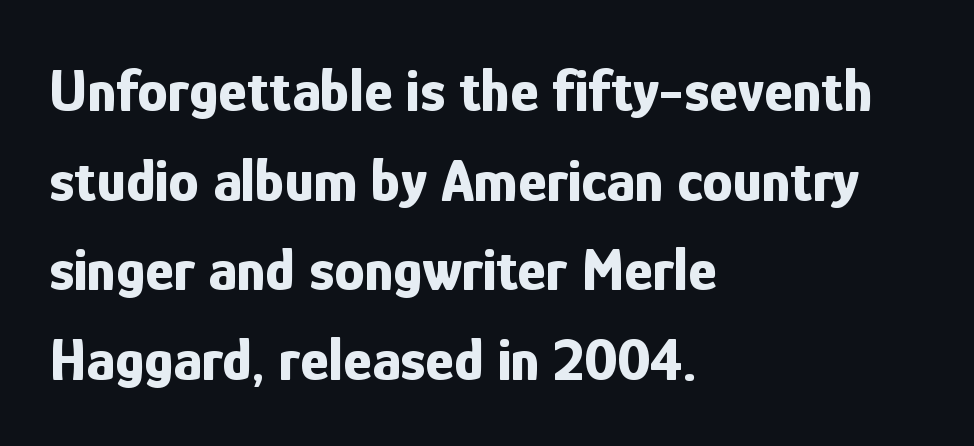
Is this a fixed-width face? No — the glyphs have proportional, varying widths. Regarding serifs, this sample does without them. The letterforms sit shoulder to shoulder at normal distance. Casual observation: everything's shoved over to the left. This block has exactly the height ordinary leading produces.
